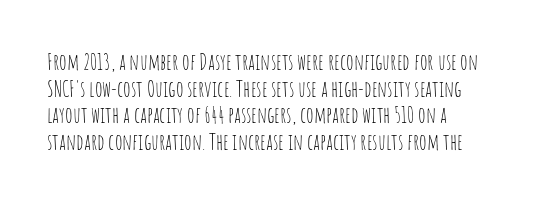
Every character sits straight up, as roman type does. Just letters on the line, the space beneath them empty. Stem width sits at or under what a default text font uses. Does extra space separate the letters? No, they use regular spacing.
